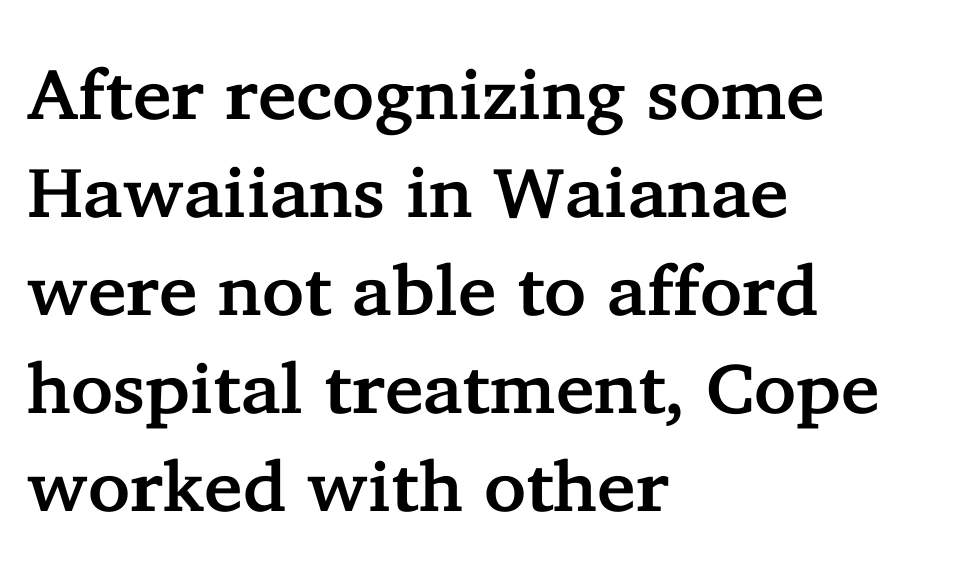
Q: Is the text italic (slanted)? A: No, it is upright.
Q: Is the typeface a serif or a sans-serif typeface? A: Serif.
Q: Is the text underlined? A: No.
Q: How is the paragraph aligned? A: Left-aligned.
Q: Is the spacing between letters normal or unusually wide? A: Normal.
Q: Is the spacing between lines tight, normal or loose? A: Normal.
Q: Width (condensed, normal, or wide)? A: Normal.
Q: Stroke contrast? A: Low.
Q: x-height? A: Medium.
Q: Monospaced? A: No.
